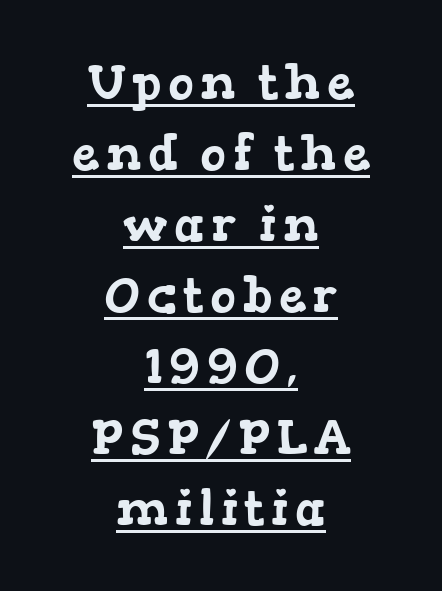
{"serif": "yes", "width": "wide", "stroke_contrast": "low", "x_height": "medium", "monospaced": "no", "underline": "yes", "align": "center", "line_spacing": "normal", "line_spacing_ratio": 1.45, "glyph_px": 49}
